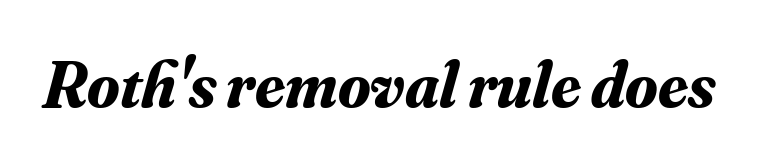
Caption: standard tracking, unaltered. Notice how thick the strokes are: this is what a full bold looks like. Slanted lettering throughout. The string is rendered with underlining switched off.
